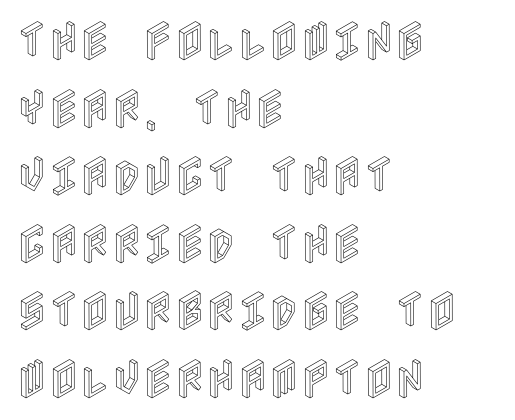
The image shows 43 px condensed type, upright; set left-aligned, normal line spacing (1.57x), normal letter spacing, not underlined; a large x-height.
